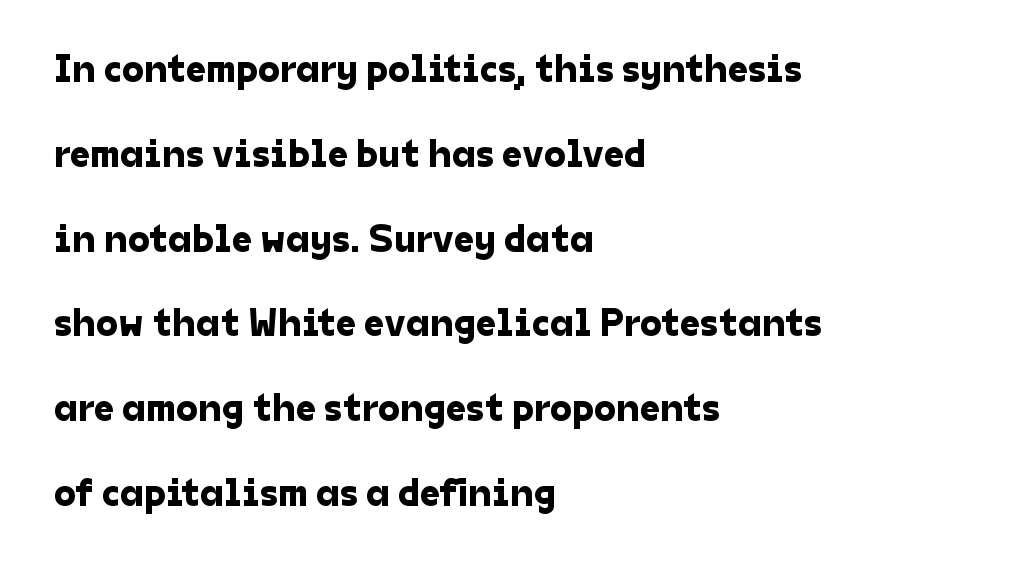
The space beneath each line is pristine and unruled. You could not count columns in this text — the font is proportionally spaced. Line spacing here is loose. If you drew a ruler down the left edge, every line would touch it. The passage shown has conventional tracking throughout. You can tell from the bare stems that sans-serif type was used.
